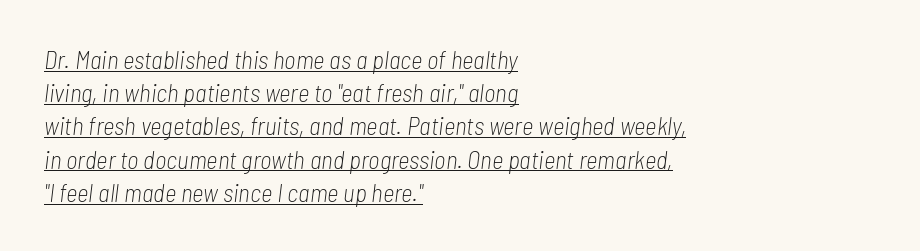
The image shows 25 px text type, italic (leaning right); set left-aligned, normal line spacing (1.33x), normal letter spacing, underlined.
